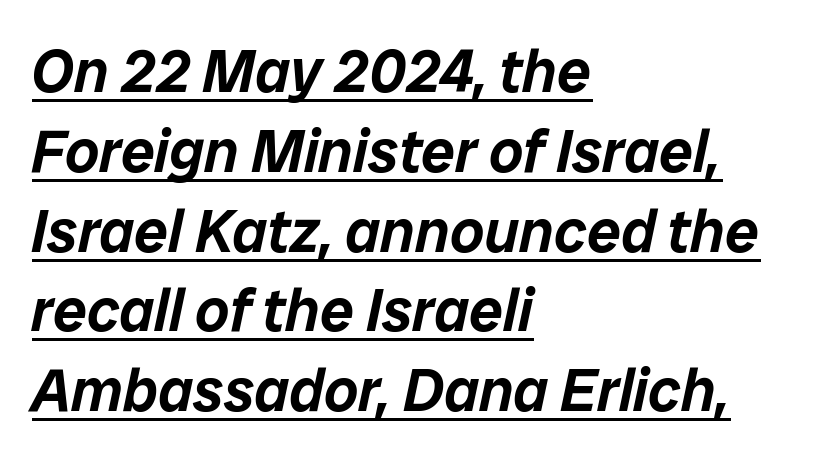
{"italic": "yes", "lean": "right", "slant_degrees": 12, "width": "normal", "stroke_contrast": "low", "x_height": "medium", "monospaced": "no", "underline": "yes", "align": "left", "line_spacing": "normal", "line_spacing_ratio": 1.33, "letter_spacing": "normal", "letter_spacing_em": 0.0, "glyph_px": 60}
